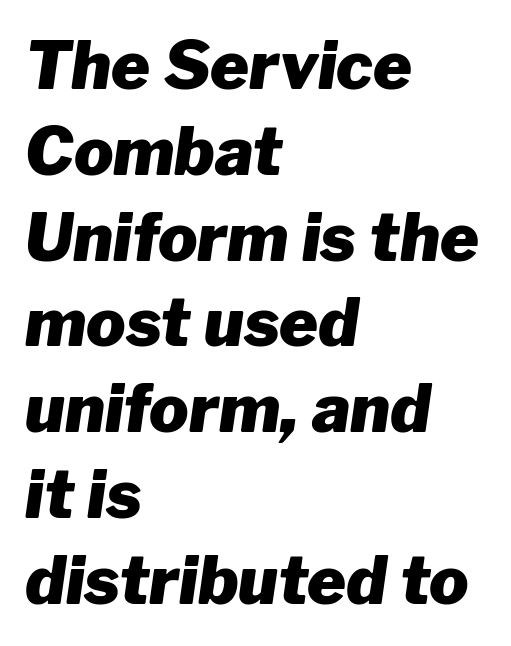
{"italic": "yes", "lean": "right", "slant_degrees": 8, "bold": "yes", "weight": "heavy", "width": "normal", "stroke_contrast": "low", "x_height": "medium", "monospaced": "no", "underline": "no", "align": "left", "line_spacing": "normal", "line_spacing_ratio": 1.3, "letter_spacing": "normal", "letter_spacing_em": 0.0, "glyph_px": 66}
